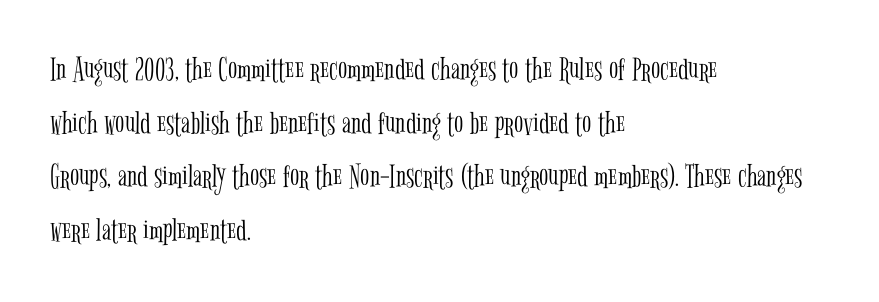
These lines were composed using upright roman letters. The face used here is seriffed, in the tradition of book romans. Horizontal alignment here is leftward, the default for most running prose. These lines sit exactly where default settings would place them. These glyphs show unthickened strokes, regular width or finer. The gap between lines stays unmarked.
